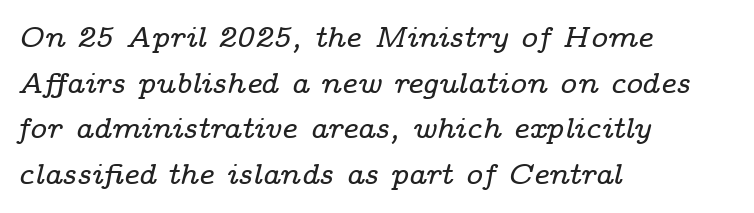
Honestly, the row spacing looks completely unremarkable. Nothing unusual about the tracking: characters are spaced as the font intends. Slanted lettering throughout. Here the designer chose a conventional face with non-uniform glyph widths.
